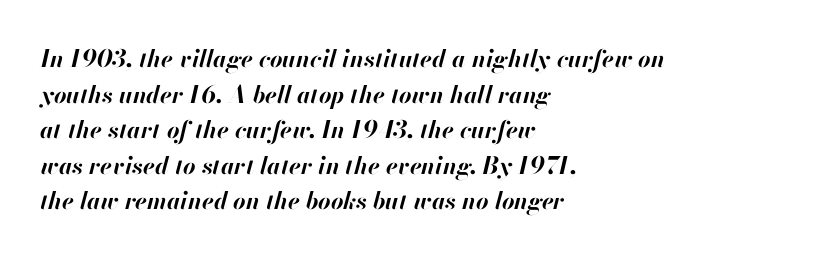
{"italic": "yes", "lean": "right", "slant_degrees": 13, "bold": "yes", "underline": "no", "align": "left", "line_spacing": "normal", "line_spacing_ratio": 1.48, "letter_spacing": "normal", "letter_spacing_em": 0.0, "glyph_px": 24}
